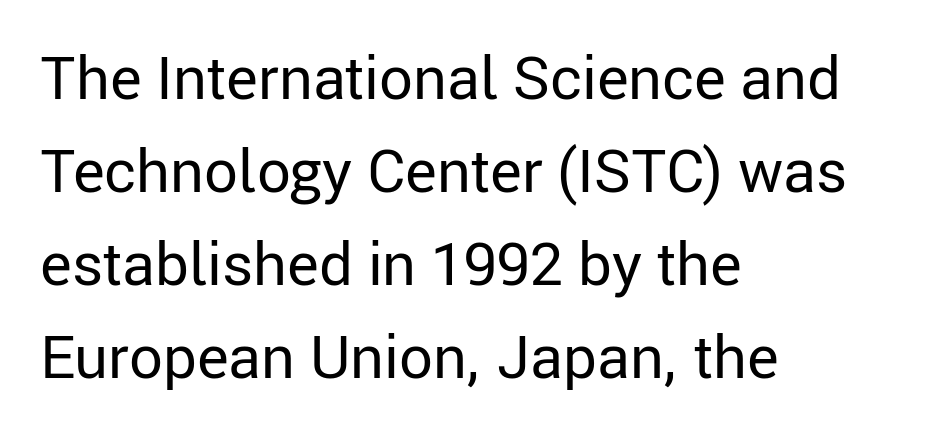
Q: Is the text bold? A: No.
Q: Is the text italic (slanted)? A: No, it is upright.
Q: Is the typeface a serif or a sans-serif typeface? A: Sans-serif.
Q: Is the text underlined? A: No.
Q: How is the paragraph aligned? A: Left-aligned.
Q: Is the spacing between letters normal or unusually wide? A: Normal.
Q: Is the spacing between lines tight, normal or loose? A: Normal.
Q: Width (condensed, normal, or wide)? A: Normal.
Q: Stroke contrast? A: Low.
Q: x-height? A: Medium.
Q: Monospaced? A: No.
